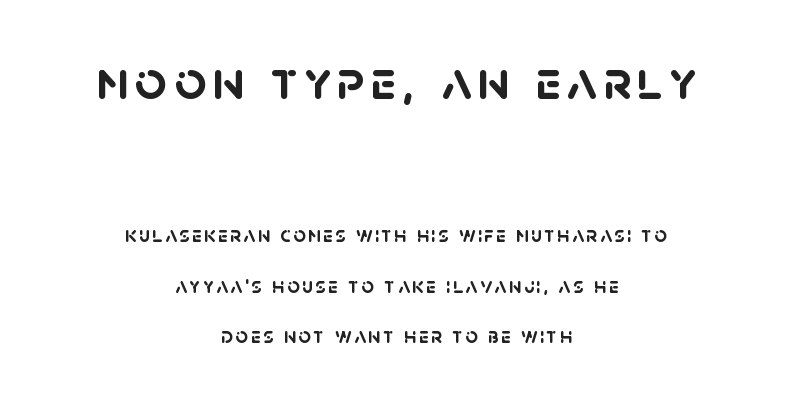
{"serif": "no", "bold": "yes", "weight": "semibold", "width": "normal", "stroke_contrast": "low", "x_height": "large", "monospaced": "no", "underline": "no", "align": "center", "line_spacing": "loose", "line_spacing_ratio": 2.28, "larger_block": "first", "size_ratio": 2.55, "glyph_px": 56}
